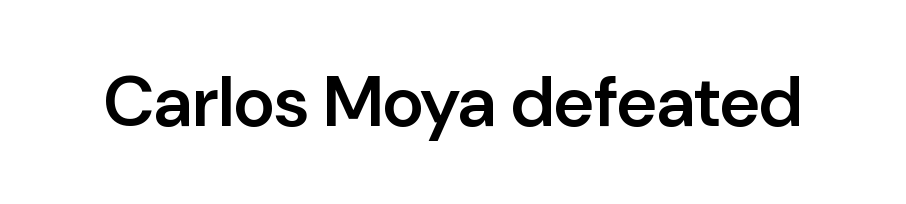
{"serif": "no", "italic": "no", "bold": "semi", "weight": "semibold", "width": "normal", "stroke_contrast": "low", "x_height": "medium", "monospaced": "no", "underline": "no", "letter_spacing": "normal", "letter_spacing_em": 0.0, "glyph_px": 71}
